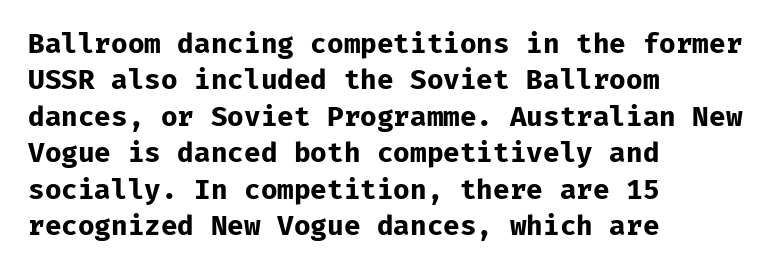
The image shows 27 px bold type, upright; set left-aligned, normal line spacing (1.35x), normal letter spacing, not underlined.
